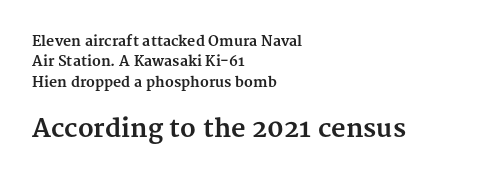
Q: Is the text bold? A: Yes.
Q: Is the text italic (slanted)? A: No, it is upright.
Q: Is the text underlined? A: No.
Q: How is the paragraph aligned? A: Left-aligned.
Q: Is the spacing between letters normal or unusually wide? A: Normal.
Q: Is the spacing between lines tight, normal or loose? A: Normal.
Q: Which block of text is set in a larger size, the first (top) or the second (bottom)? A: The second (bottom) one.
